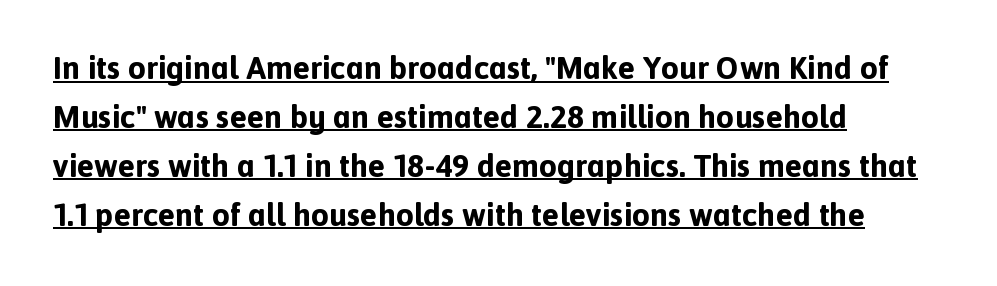
{"serif": "no", "italic": "no", "bold": "yes", "weight": "bold", "width": "normal", "x_height": "medium", "monospaced": "no", "underline": "yes", "align": "left", "line_spacing": "normal", "line_spacing_ratio": 1.53, "letter_spacing": "normal", "letter_spacing_em": 0.0, "glyph_px": 32}
